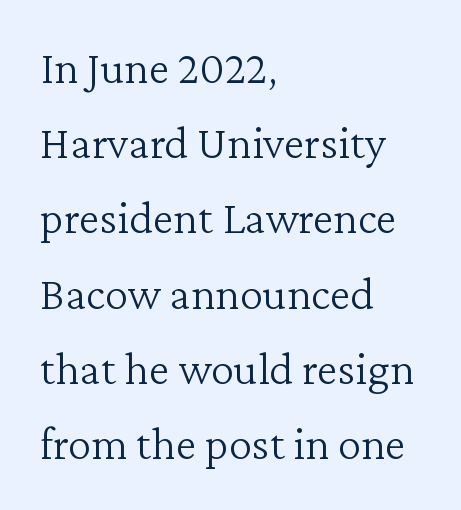
A normal amount of white space separates one row of letters from the next. Rendered with straight, roman letterforms. Serifs: yes, visible at the terminals of the letterforms. Short and long lines alike share a common starting point at left. Unbolded letterforms with no extra heft.
